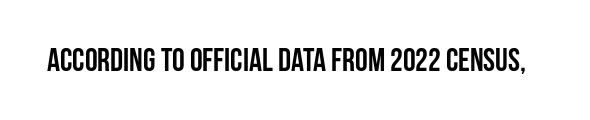
Q: Is the text bold? A: Yes.
Q: Is the text italic (slanted)? A: No, it is upright.
Q: Is the typeface a serif or a sans-serif typeface? A: Sans-serif.
Q: Is the text underlined? A: No.
Q: Is the spacing between letters normal or unusually wide? A: Normal.
Q: Width (condensed, normal, or wide)? A: Condensed.
Q: Stroke contrast? A: Low.
Q: x-height? A: Large.
Q: Monospaced? A: No.
